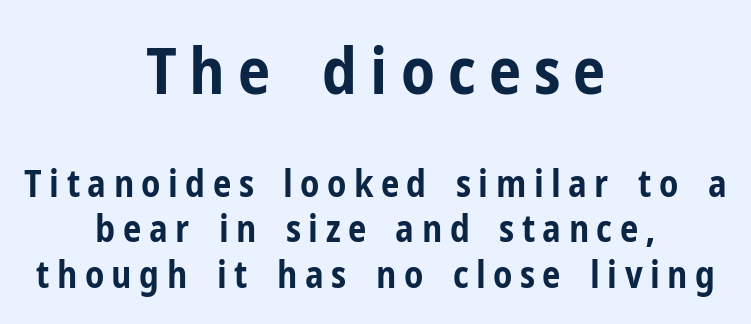
Descender tails drop into unmarked territory. The initial chunk of copy outweighs the following chunk in type size. This is sans-serif lettering, the kind often seen on screens and signage. Where is the straight margin? There isn't one; the lines are centered. You could only call the tracking loose — the letters float apart.
